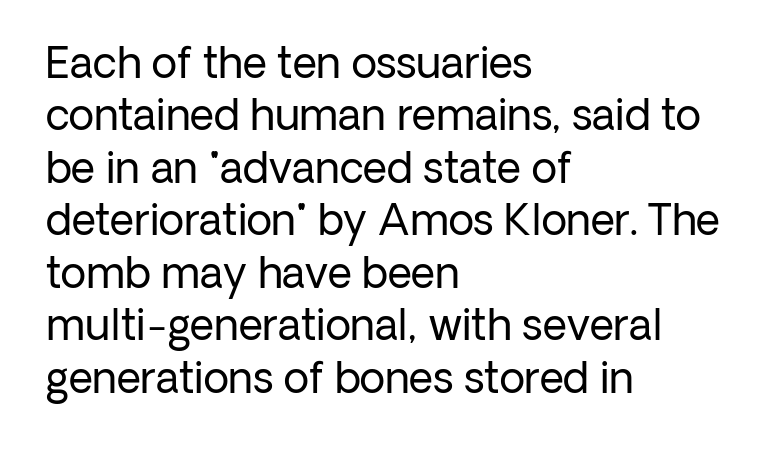
Unmarked baselines from the first word to the last. The face used here is proportionally spaced, like ordinary book or web type. Whoever set this chose a conventional vertical rhythm. Nothing unusual about the tracking: characters are spaced as the font intends. Ordinary non-slanted type is in use. Look at the bottom of the vertical strokes: they stop flat, with no serifs.
